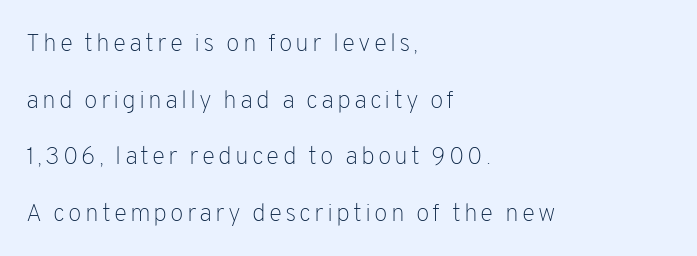
{"italic": "no", "bold": "no", "underline": "no", "align": "left", "line_spacing": "loose", "line_spacing_ratio": 2.27, "glyph_px": 25}
